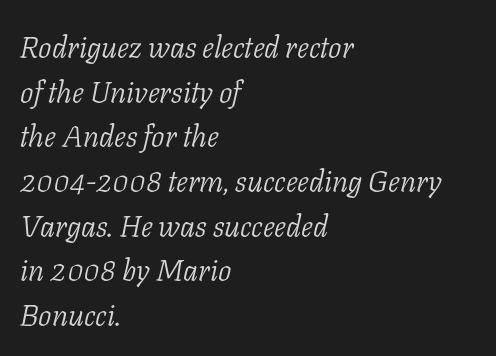
Q: Is the text bold? A: No.
Q: Is the text italic (slanted)? A: Yes, it leans right by about 11 degrees.
Q: Is the typeface a serif or a sans-serif typeface? A: Serif.
Q: Is the text underlined? A: No.
Q: How is the paragraph aligned? A: Left-aligned.
Q: Is the spacing between letters normal or unusually wide? A: Normal.
Q: Is the spacing between lines tight, normal or loose? A: Normal.
Q: Width (condensed, normal, or wide)? A: Normal.
Q: Stroke contrast? A: Low.
Q: x-height? A: Medium.
Q: Monospaced? A: No.
